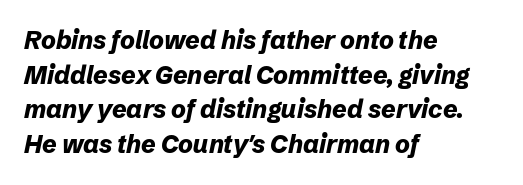
Q: Is the text bold? A: Yes.
Q: Is the text italic (slanted)? A: Yes, it leans right by about 12 degrees.
Q: Is the text underlined? A: No.
Q: How is the paragraph aligned? A: Left-aligned.
Q: Is the spacing between letters normal or unusually wide? A: Normal.
Q: Is the spacing between lines tight, normal or loose? A: Normal.
